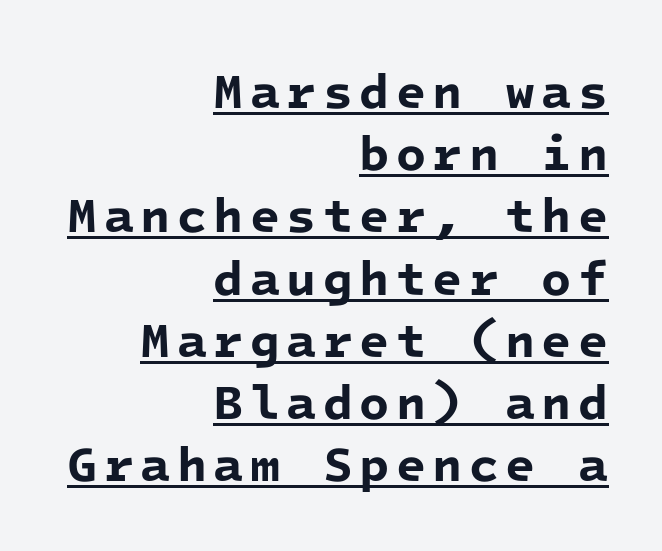
Serif or sans? Sans — the stroke terminals are bare. Every row of glyphs terminates at an identical x-position on the right. A continuous stroke trails under the words, as in a hyperlink. How heavy is the stroke? Heavy — this is a bold.
